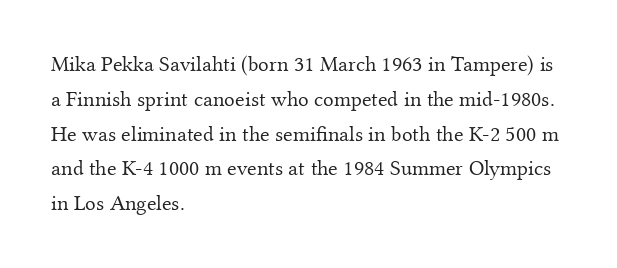
{"italic": "no", "bold": "no", "underline": "no", "align": "left", "line_spacing": "normal", "line_spacing_ratio": 1.58, "letter_spacing": "normal", "letter_spacing_em": 0.0, "glyph_px": 22}
